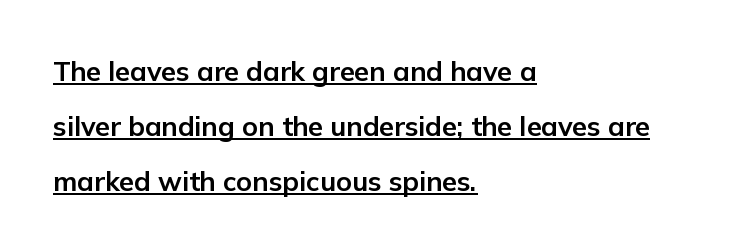
{"italic": "no", "bold": "yes", "underline": "yes", "align": "left", "line_spacing": "loose", "line_spacing_ratio": 2.03, "letter_spacing": "normal", "letter_spacing_em": 0.0, "glyph_px": 27}
